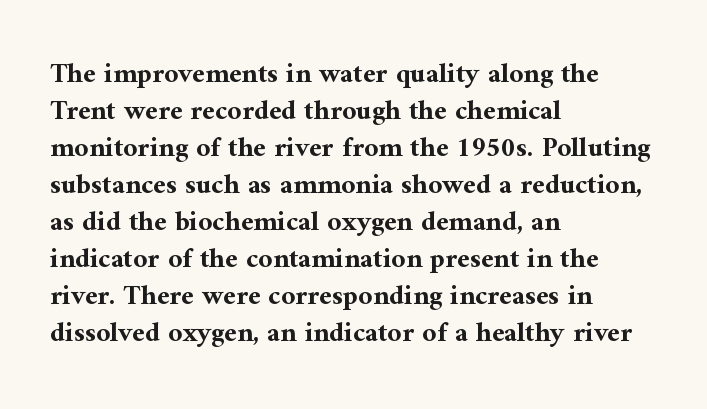
The image shows 28 px bold serif type, upright; set left-aligned, normal line spacing (1.32x), normal letter spacing, not underlined; medium stroke contrast and a medium x-height.
